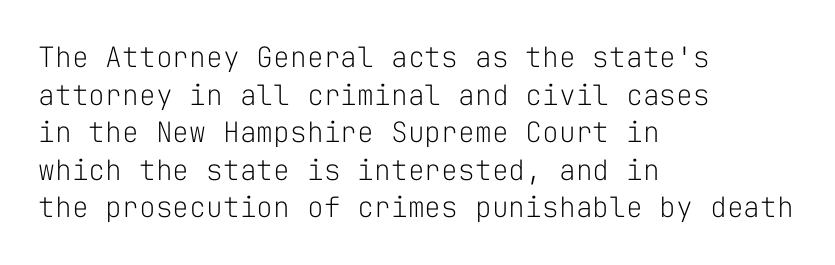
No feet cap the strokes, marking this as sans-serif type. Designer's note — italics off, roman on. Looks like terminal output: every glyph gets an equal slot. Where is the straight margin? On the left. Vertical stems look standard width or narrower in stroke. The line texture is even and compact thanks to regular tracking.
